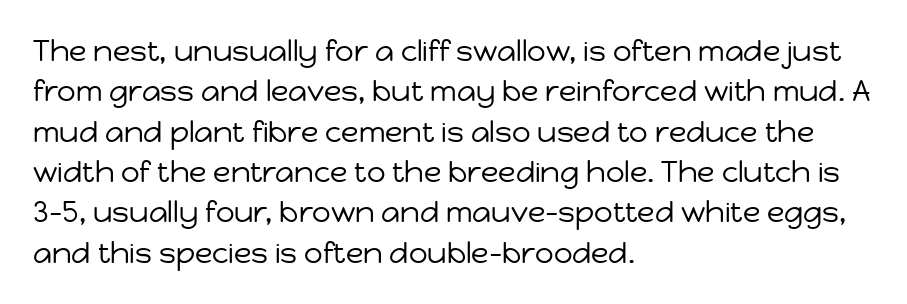
Q: Is the text bold? A: No.
Q: Is the text italic (slanted)? A: No, it is upright.
Q: Is the typeface a serif or a sans-serif typeface? A: Sans-serif.
Q: Is the text underlined? A: No.
Q: How is the paragraph aligned? A: Left-aligned.
Q: Is the spacing between letters normal or unusually wide? A: Normal.
Q: Is the spacing between lines tight, normal or loose? A: Normal.
Q: Width (condensed, normal, or wide)? A: Normal.
Q: Stroke contrast? A: Low.
Q: x-height? A: Medium.
Q: Monospaced? A: No.
